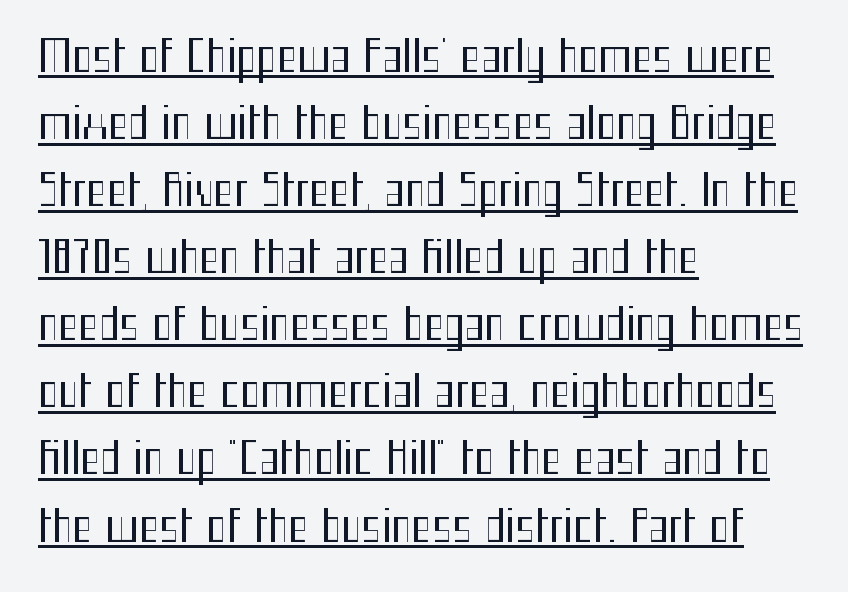
Q: Is the text bold? A: No.
Q: Is the text italic (slanted)? A: No, it is upright.
Q: Is the typeface a serif or a sans-serif typeface? A: Sans-serif.
Q: Is the text underlined? A: Yes.
Q: How is the paragraph aligned? A: Left-aligned.
Q: Is the spacing between letters normal or unusually wide? A: Normal.
Q: Is the spacing between lines tight, normal or loose? A: Normal.
Q: Width (condensed, normal, or wide)? A: Condensed.
Q: Stroke contrast? A: Medium.
Q: x-height? A: Medium.
Q: Monospaced? A: No.
